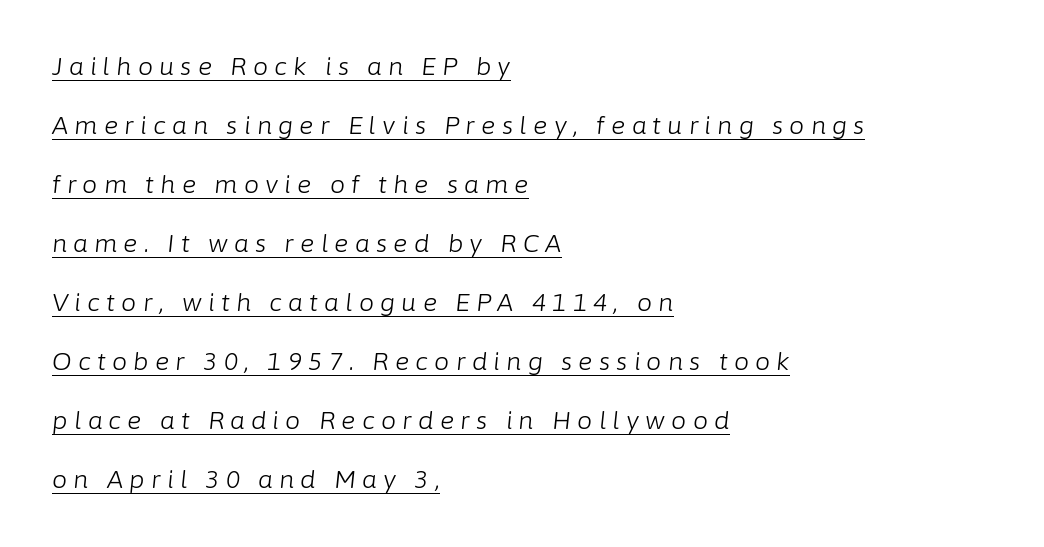
{"italic": "yes", "lean": "right", "slant_degrees": 6, "bold": "no", "underline": "yes", "align": "left", "line_spacing": "loose", "line_spacing_ratio": 2.46, "letter_spacing": "wide", "letter_spacing_em": 0.26, "glyph_px": 24}
